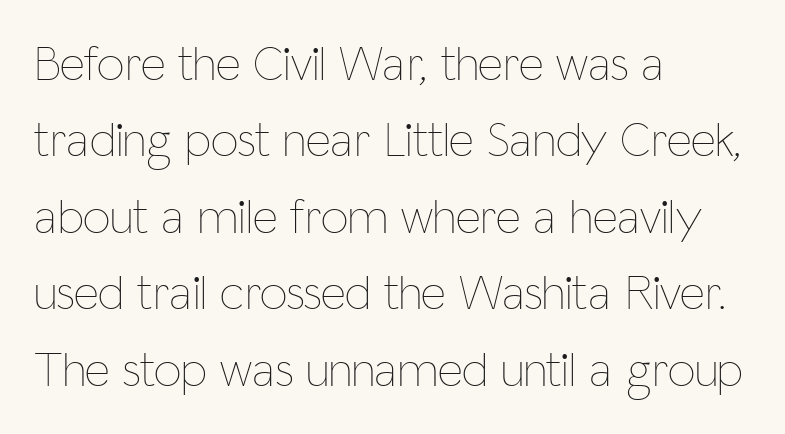
Q: Is the text bold? A: No.
Q: Is the text italic (slanted)? A: No, it is upright.
Q: Is the text underlined? A: No.
Q: How is the paragraph aligned? A: Left-aligned.
Q: Is the spacing between letters normal or unusually wide? A: Normal.
Q: Is the spacing between lines tight, normal or loose? A: Normal.
Q: Width (condensed, normal, or wide)? A: Condensed.
Q: Stroke contrast? A: Low.
Q: x-height? A: Medium.
Q: Monospaced? A: No.
